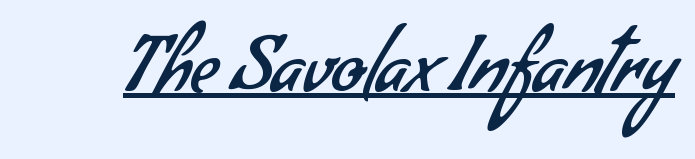
Q: Is the text bold? A: No.
Q: Is the typeface a serif or a sans-serif typeface? A: Sans-serif.
Q: Is the text underlined? A: Yes.
Q: Is the spacing between letters normal or unusually wide? A: Normal.
Q: Width (condensed, normal, or wide)? A: Normal.
Q: Stroke contrast? A: Low.
Q: x-height? A: Small.
Q: Monospaced? A: No.
